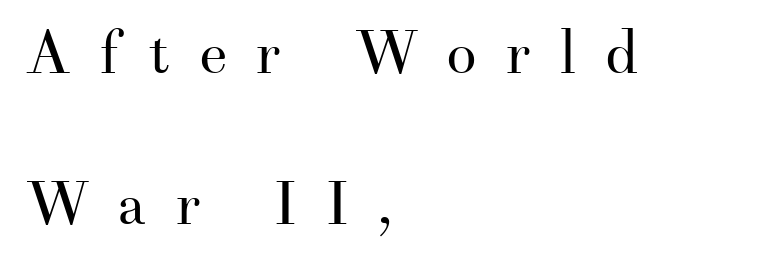
Q: Is the text bold? A: No.
Q: Is the text italic (slanted)? A: No, it is upright.
Q: Is the typeface a serif or a sans-serif typeface? A: Serif.
Q: Is the text underlined? A: No.
Q: How is the paragraph aligned? A: Left-aligned.
Q: Is the spacing between letters normal or unusually wide? A: Unusually wide.
Q: Is the spacing between lines tight, normal or loose? A: Loose.
Q: Width (condensed, normal, or wide)? A: Normal.
Q: Stroke contrast? A: Medium.
Q: x-height? A: Small.
Q: Monospaced? A: No.
